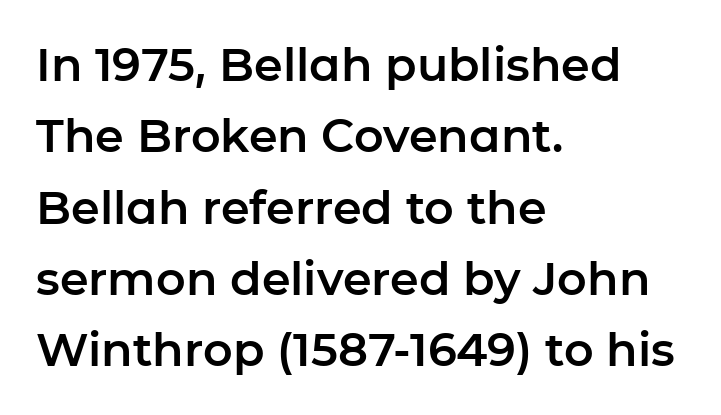
{"serif": "no", "italic": "no", "width": "normal", "stroke_contrast": "low", "x_height": "medium", "monospaced": "no", "underline": "no", "align": "left", "line_spacing": "normal", "line_spacing_ratio": 1.55, "letter_spacing": "normal", "letter_spacing_em": 0.0, "glyph_px": 46}
